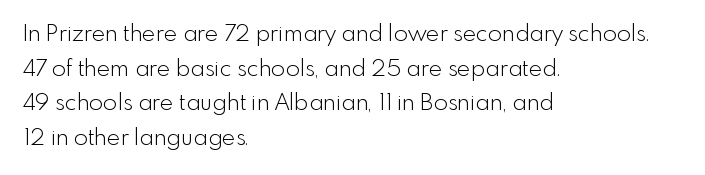
{"italic": "no", "bold": "no", "underline": "no", "align": "left", "line_spacing": "normal", "line_spacing_ratio": 1.51, "letter_spacing": "normal", "letter_spacing_em": 0.0, "glyph_px": 23}
